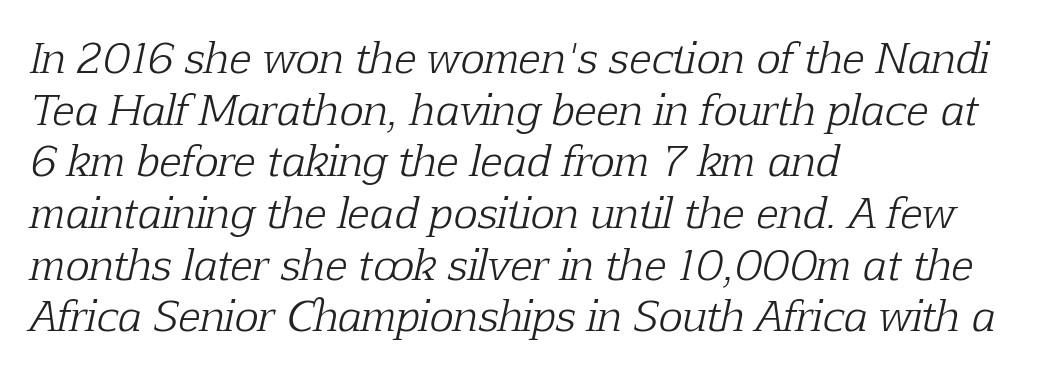
{"serif": "yes", "italic": "yes", "lean": "right", "slant_degrees": 12, "bold": "no", "weight": "light", "width": "normal", "stroke_contrast": "low", "x_height": "medium", "monospaced": "no", "underline": "no", "align": "left", "line_spacing": "normal", "line_spacing_ratio": 1.26, "letter_spacing": "normal", "letter_spacing_em": 0.0, "glyph_px": 41}
